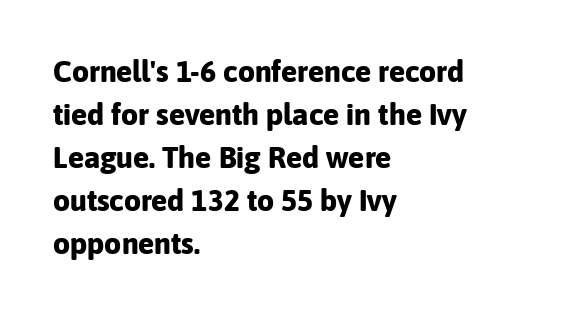
Every stem runs plumb, perpendicular to the baseline. Each new line begins a customary step beneath the previous one. Notice how the passage keeps a crisp vertical edge on the left only. Each letter's strokes conclude bluntly, with no projecting serifs. Rule under the text: the space is simply empty. Inter-character spacing is left at the font's built-in metrics.
